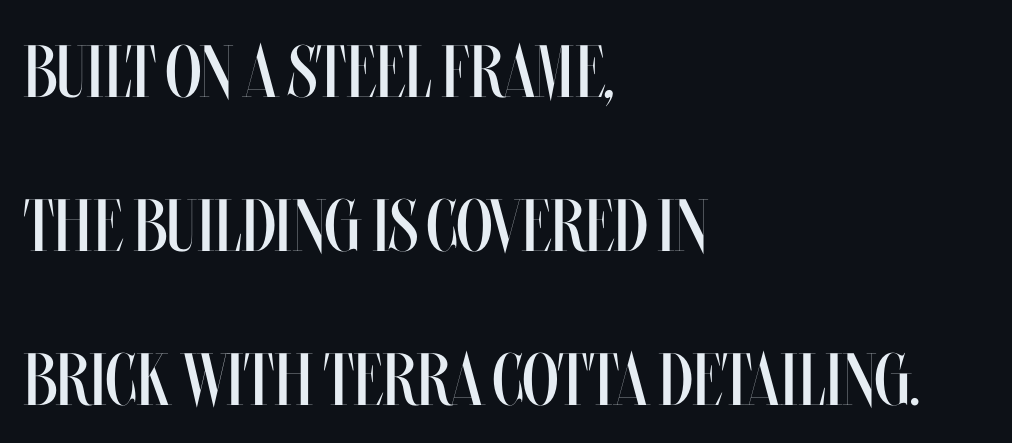
Regarding leading, the lines here are spaced well apart. Vertical stems look standard width or narrower in stroke. Think of a printed novel: that variable character pitch is what you see here. Anything drawn beneath the words? Only blank space. Characters remain perfectly vertical along every line. A typesetter would call this zero additional tracking.
